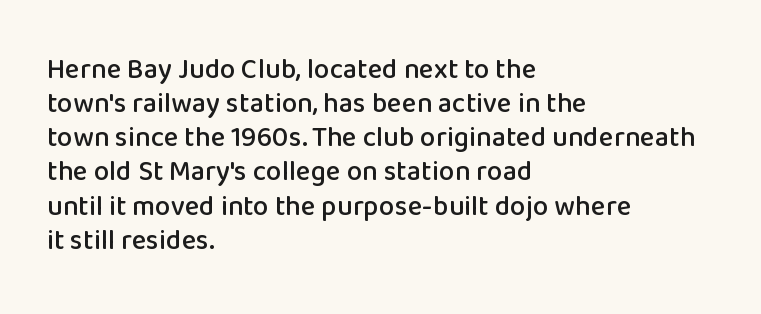
Q: Is the text italic (slanted)? A: No, it is upright.
Q: Is the typeface a serif or a sans-serif typeface? A: Sans-serif.
Q: Is the text underlined? A: No.
Q: How is the paragraph aligned? A: Left-aligned.
Q: Is the spacing between letters normal or unusually wide? A: Normal.
Q: Width (condensed, normal, or wide)? A: Normal.
Q: Stroke contrast? A: Low.
Q: x-height? A: Medium.
Q: Monospaced? A: No.
